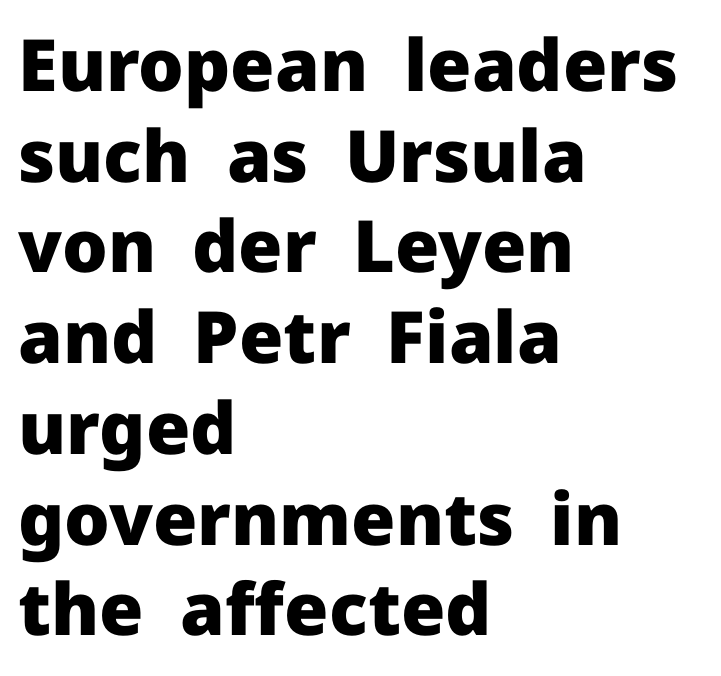
The image shows 72 px heavy sans-serif type, upright; set left-aligned, normal line spacing (1.26x), normal letter spacing, not underlined; low stroke contrast and a medium x-height.
